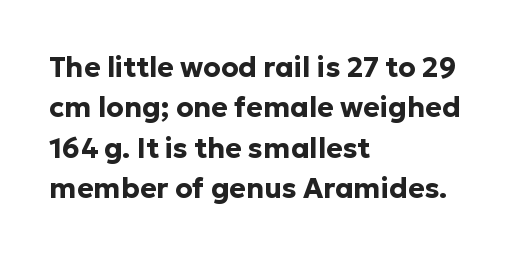
Set as a true bold cut, around the 700 mark. Horizontally, the lines are justified to the leading edge only. Spacing verdict: proportional, widths tailored to each character. The letters stand upright; this is a roman face. Type without underlining. This rendering leaves character spacing at its baseline value.
